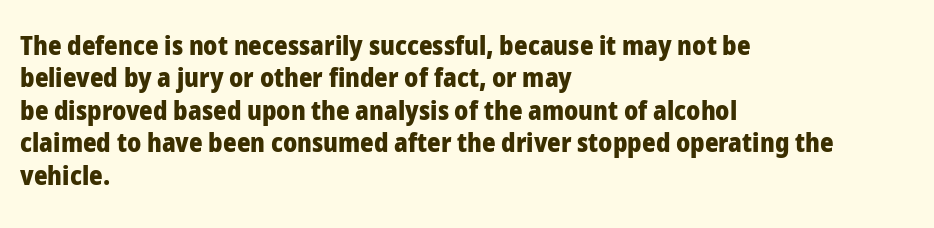
The image shows 26 px bold type, upright; set left-aligned, normal line spacing (1.25x), normal letter spacing, not underlined.
